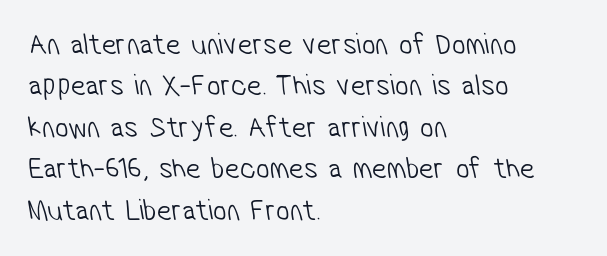
No chunkiness to these letters — they're not bold. The rag falls on the right side of this text block. No feet cap the strokes, marking this as sans-serif type. This sample keeps an unexceptional amount of space between lines. The letters sit at their default tracking, neither squeezed nor spread.
